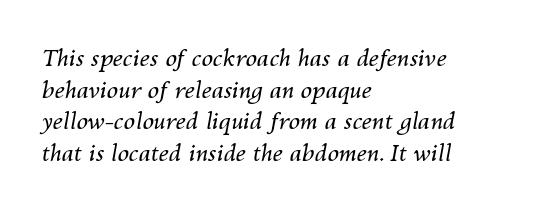
{"italic": "yes", "lean": "right", "slant_degrees": 10, "bold": "no", "underline": "no", "align": "left", "line_spacing": "normal", "line_spacing_ratio": 1.38, "letter_spacing": "normal", "letter_spacing_em": 0.0, "glyph_px": 23}
